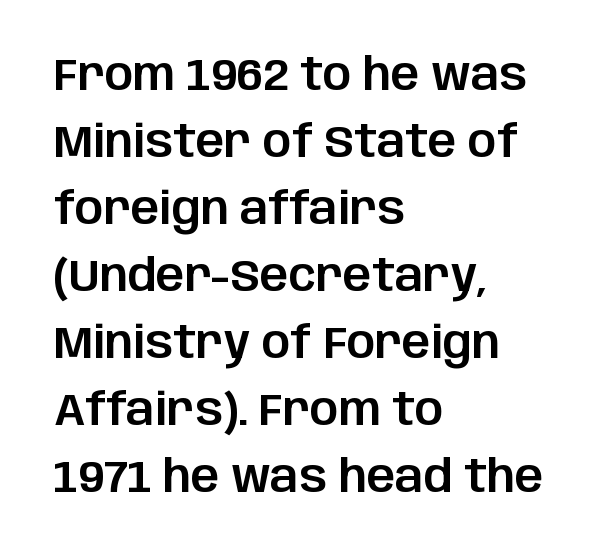
The image shows 45 px sans-serif type, upright; set left-aligned, normal line spacing (1.49x), normal letter spacing, not underlined; low stroke contrast and a large x-height.
